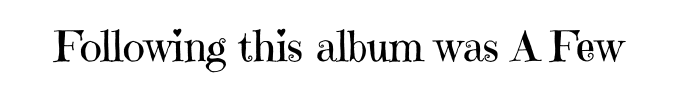
Q: Is the text bold? A: No.
Q: Is the text italic (slanted)? A: No, it is upright.
Q: Is the typeface a serif or a sans-serif typeface? A: Serif.
Q: Is the text underlined? A: No.
Q: Is the spacing between letters normal or unusually wide? A: Normal.
Q: Width (condensed, normal, or wide)? A: Normal.
Q: Stroke contrast? A: High.
Q: x-height? A: Medium.
Q: Monospaced? A: No.
